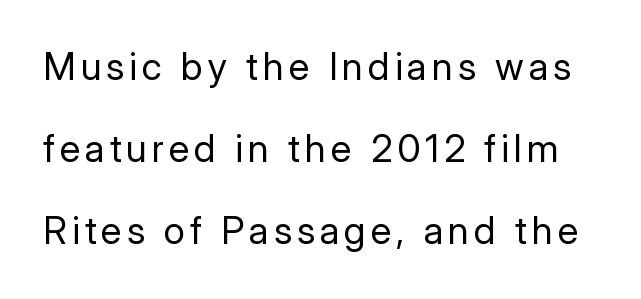
Q: Is the text bold? A: No.
Q: Is the text italic (slanted)? A: No, it is upright.
Q: Is the typeface a serif or a sans-serif typeface? A: Sans-serif.
Q: Is the text underlined? A: No.
Q: Is the spacing between lines tight, normal or loose? A: Loose.
Q: Width (condensed, normal, or wide)? A: Normal.
Q: Stroke contrast? A: Low.
Q: x-height? A: Medium.
Q: Monospaced? A: No.
